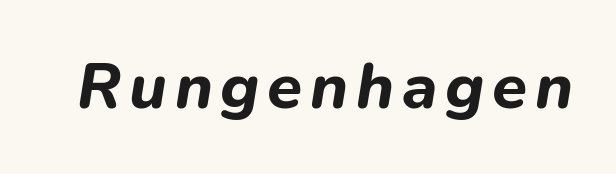
Q: Is the text bold? A: Yes.
Q: Is the text italic (slanted)? A: Yes, it leans right by about 9 degrees.
Q: Is the text underlined? A: No.
Q: Width (condensed, normal, or wide)? A: Normal.
Q: Stroke contrast? A: Low.
Q: x-height? A: Medium.
Q: Monospaced? A: No.
